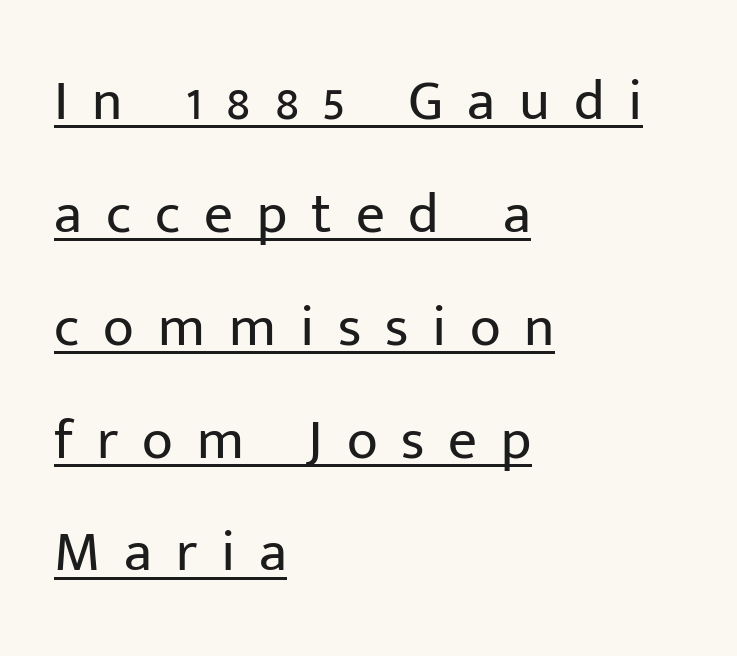
The image shows 57 px regular-weight sans-serif type, upright; set left-aligned, loose line spacing (1.98x), unusually wide letter spacing (+0.42 em), underlined; low stroke contrast and a medium x-height.
